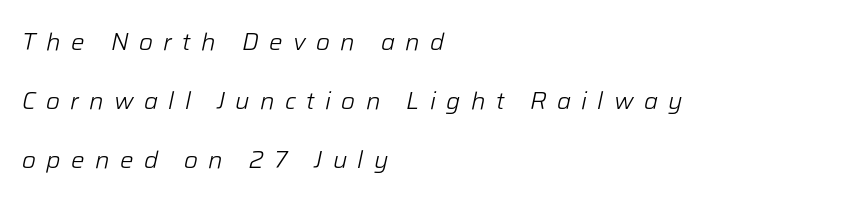
Q: Is the text bold? A: No.
Q: Is the text italic (slanted)? A: Yes, it leans right by about 12 degrees.
Q: Is the text underlined? A: No.
Q: How is the paragraph aligned? A: Left-aligned.
Q: Is the spacing between letters normal or unusually wide? A: Unusually wide.
Q: Is the spacing between lines tight, normal or loose? A: Loose.
